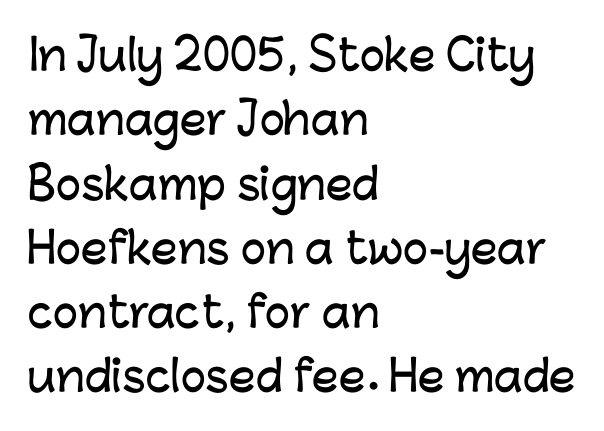
{"serif": "no", "italic": "no", "width": "normal", "stroke_contrast": "low", "x_height": "medium", "monospaced": "no", "underline": "no", "align": "left", "line_spacing": "normal", "line_spacing_ratio": 1.53, "letter_spacing": "normal", "letter_spacing_em": 0.0, "glyph_px": 42}
